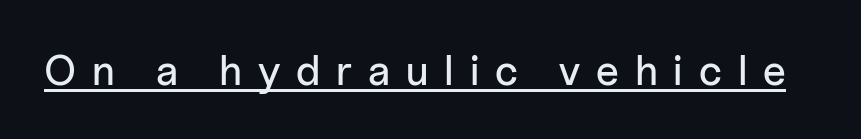
Q: Is the text italic (slanted)? A: No, it is upright.
Q: Is the typeface a serif or a sans-serif typeface? A: Sans-serif.
Q: Is the text underlined? A: Yes.
Q: Is the spacing between letters normal or unusually wide? A: Unusually wide.
Q: Width (condensed, normal, or wide)? A: Normal.
Q: Stroke contrast? A: Low.
Q: x-height? A: Medium.
Q: Monospaced? A: No.
